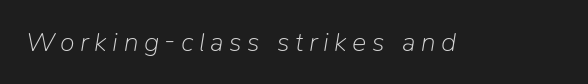
It's the slanting kind of type. On a weight scale, this lands at 450 or below. Students, note that the glyphs here are deliberately spaced far apart. Anything drawn beneath the words? Only blank space.
